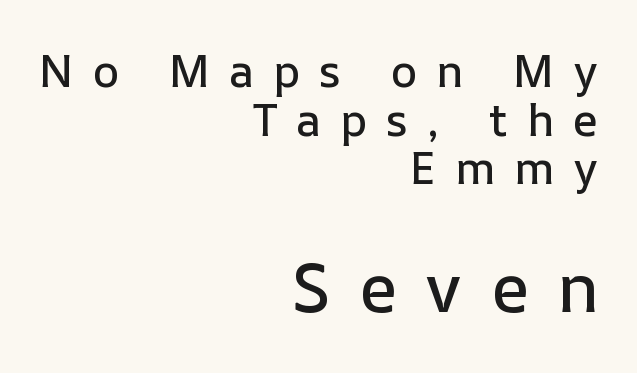
The image shows 68 px text type, upright; set right-aligned, tight line spacing (1.08x), unusually wide letter spacing (+0.42 em), not underlined; the second (bottom) block is 1.51x larger; low stroke contrast and a medium x-height.
